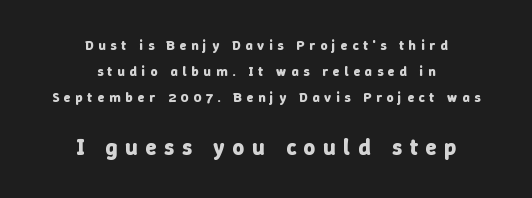
The image shows 23 px bold type, upright; set centered, line spacing 1.84x, unusually wide letter spacing (+0.34 em), not underlined; the second (bottom) block is 1.64x larger.
